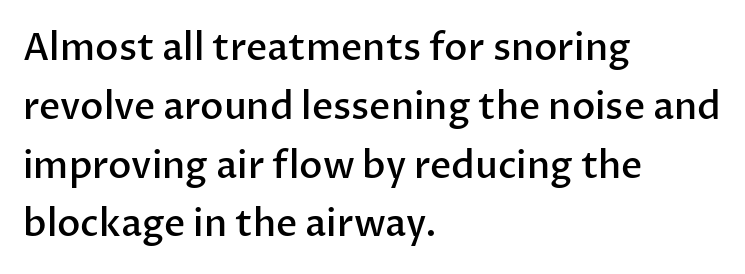
Q: Is the text bold? A: Semi-bold.
Q: Is the text italic (slanted)? A: No, it is upright.
Q: Is the typeface a serif or a sans-serif typeface? A: Sans-serif.
Q: Is the text underlined? A: No.
Q: How is the paragraph aligned? A: Left-aligned.
Q: Is the spacing between letters normal or unusually wide? A: Normal.
Q: Is the spacing between lines tight, normal or loose? A: Normal.
Q: Width (condensed, normal, or wide)? A: Normal.
Q: Stroke contrast? A: Low.
Q: x-height? A: Medium.
Q: Monospaced? A: No.
